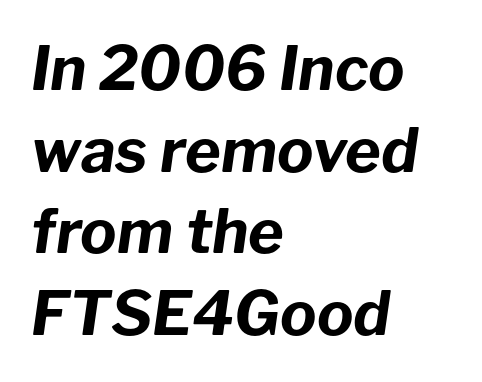
Is the type bold? Yes — the strokes are clearly thick and heavy. Each letter keeps its own natural width here, so spacing adapts to shape. The typography opts for an oblique posture over an upright one. Which margin do the lines hug? The left one — the right edge is uneven. The gap between lines stays unmarked.
